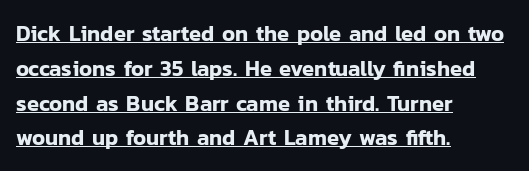
The rows are spaced the way most documents space them. Letter spacing: default. One-word summary of the alignment: left. The axis of the letterforms is exactly vertical. The specimen includes a rule beneath the text block's lines.
